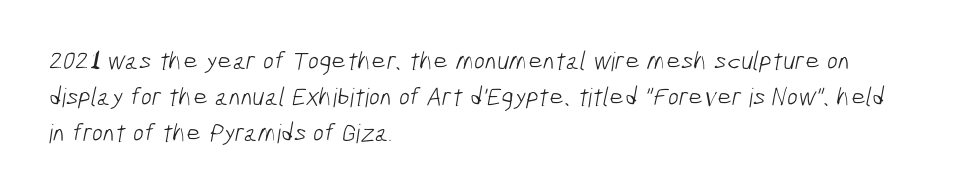
A normal amount of white space separates one row of letters from the next. Stems here are at most as thick as an everyday book face. A classic flush-left, rag-right setting is used for this passage. The zone under the glyphs is completely vacant.
